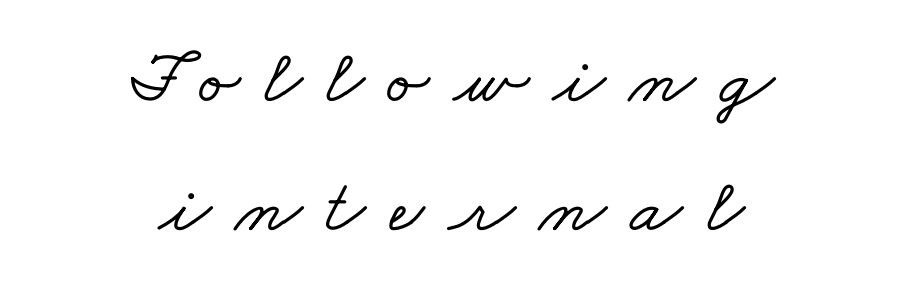
Leading matches the norm, producing a regular column. Plain, unruled lines of type. Substantial extra tracking has been applied to these lines. The typeface chosen for these lines features serifs. Do the characters align in a grid? No, the font is proportional.
